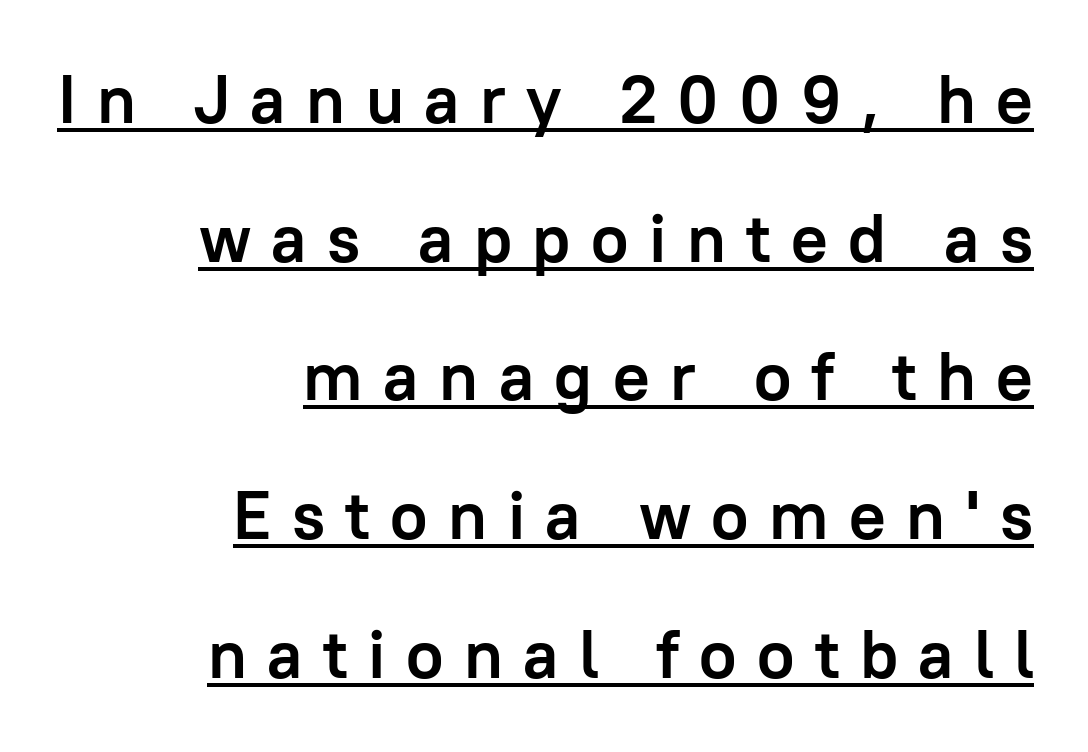
Casual observation: everything's shoved over to the right. Emphasis is given by a line drawn under the lettering. This sample has the flowing, uneven cadence of proportional lettering. Rendered with straight, roman letterforms. You could fit nearly another row in the gap between these rows.
